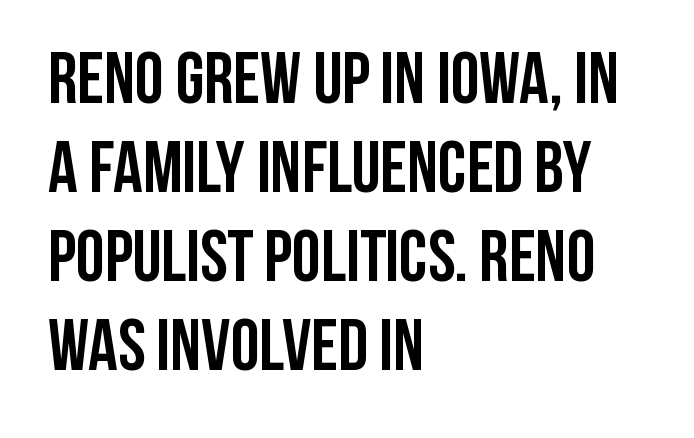
Is the letter spacing exaggerated? No — it looks like the ordinary default. The sample has been set heavy, in full bold. Beneath every word, the page is bare. Nope, no serifs anywhere on these letters.
